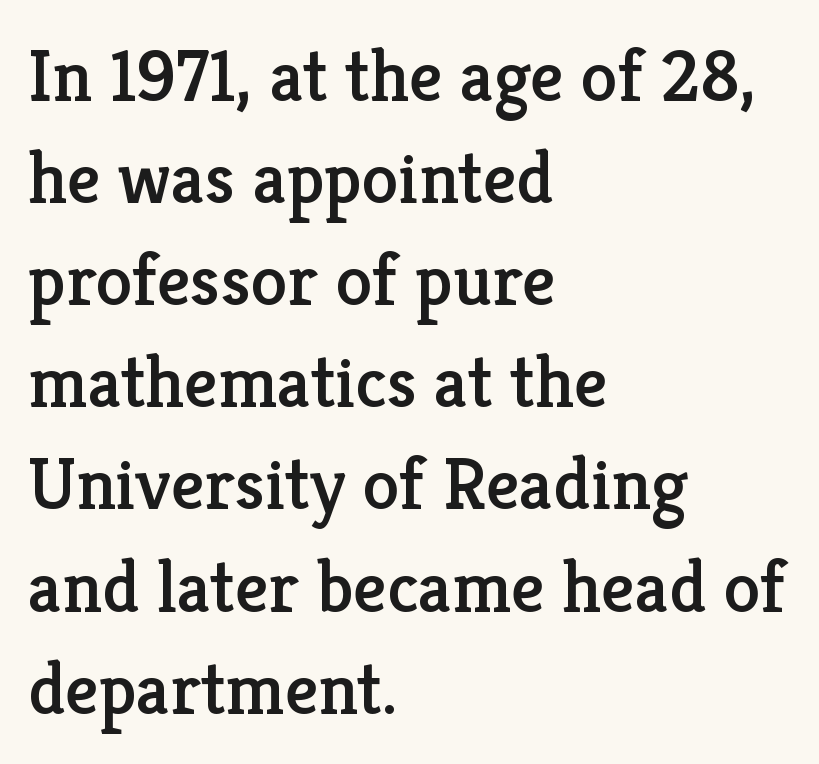
Does the type have serifs? Yes, each stem ends in a small foot. Casual observation: everything's shoved over to the left. Whoever set this chose a conventional vertical rhythm. The rendering uses natural spacing where letterforms have individual widths. Is the letter spacing exaggerated? No — it looks like the ordinary default.
